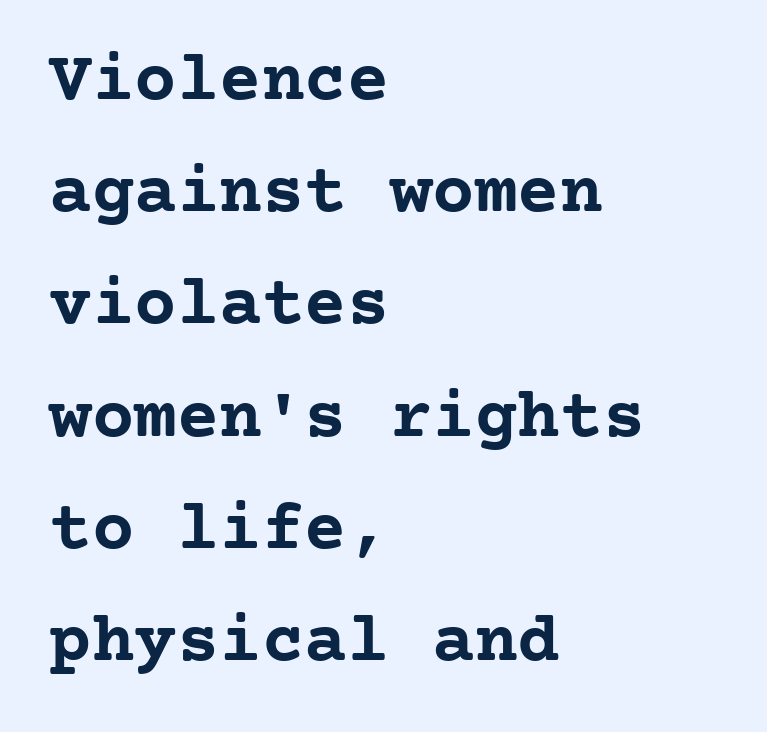
The image shows 71 px semibold serif type, upright, monospaced; set left-aligned, normal line spacing (1.58x), normal letter spacing, not underlined; low stroke contrast and a medium x-height.
